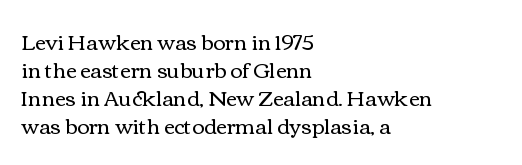
Q: Is the text bold? A: No.
Q: Is the text italic (slanted)? A: No, it is upright.
Q: Is the text underlined? A: No.
Q: How is the paragraph aligned? A: Left-aligned.
Q: Is the spacing between letters normal or unusually wide? A: Normal.
Q: Is the spacing between lines tight, normal or loose? A: Normal.
